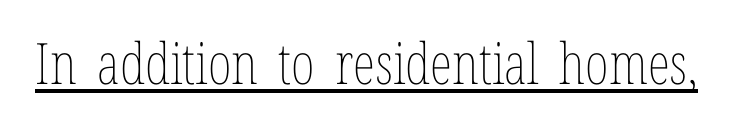
{"italic": "no", "bold": "no", "weight": "thin", "width": "condensed", "stroke_contrast": "low", "x_height": "medium", "monospaced": "no", "underline": "yes", "letter_spacing": "normal", "letter_spacing_em": 0.0, "glyph_px": 57}
